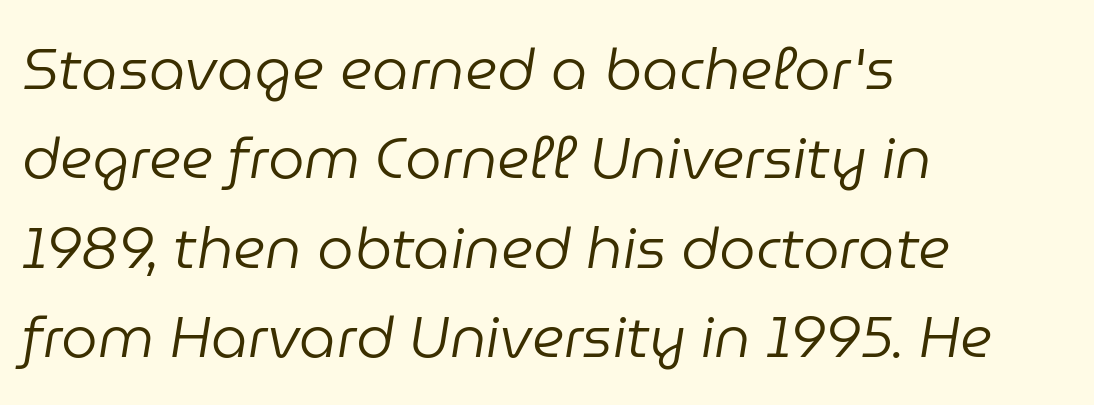
{"italic": "yes", "lean": "right", "slant_degrees": 9, "bold": "no", "weight": "regular", "width": "normal", "stroke_contrast": "low", "x_height": "medium", "monospaced": "no", "underline": "no", "align": "left", "line_spacing": "normal", "line_spacing_ratio": 1.54, "letter_spacing": "normal", "letter_spacing_em": 0.0, "glyph_px": 58}
